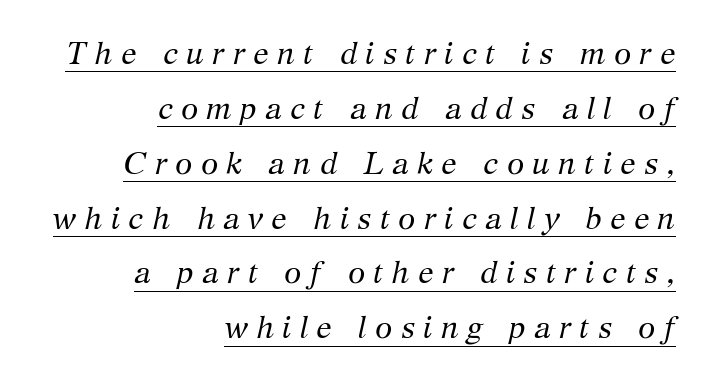
The image shows 31 px regular-weight serif type, italic (leaning right); set right-aligned, line spacing 1.77x, unusually wide letter spacing (+0.27 em), underlined; medium stroke contrast and a medium x-height.
